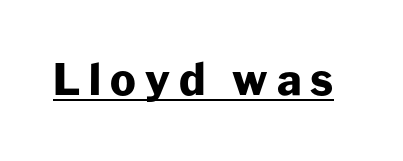
{"serif": "no", "italic": "no", "bold": "yes", "weight": "heavy", "width": "normal", "stroke_contrast": "low", "x_height": "medium", "monospaced": "no", "underline": "yes", "letter_spacing": "wide", "letter_spacing_em": 0.21, "glyph_px": 43}
